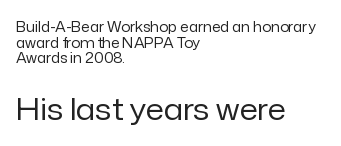
The image shows 30 px regular-weight sans-serif type, upright; set left-aligned, tight line spacing (1.11x), normal letter spacing, not underlined; the second (bottom) block is 2.14x larger; low stroke contrast and a medium x-height.
